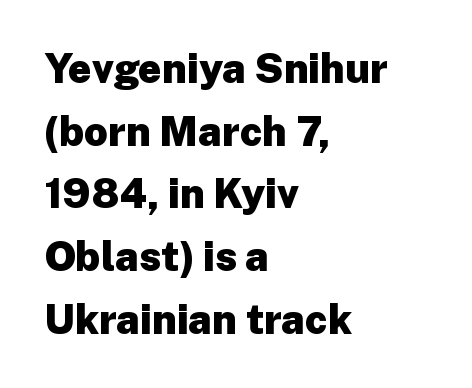
{"serif": "no", "italic": "no", "bold": "yes", "weight": "heavy", "width": "normal", "stroke_contrast": "low", "x_height": "medium", "monospaced": "no", "underline": "no", "align": "left", "line_spacing": "normal", "line_spacing_ratio": 1.53, "letter_spacing": "normal", "letter_spacing_em": 0.0, "glyph_px": 41}
